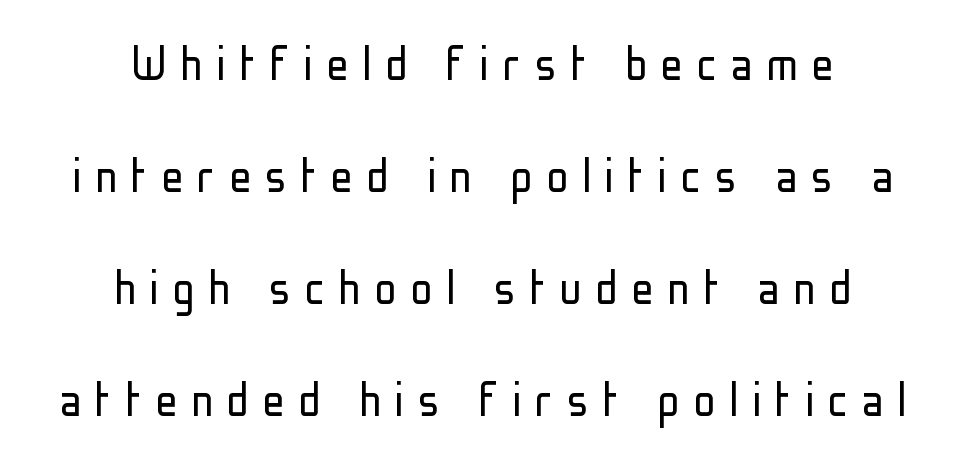
Q: Is the text bold? A: No.
Q: Is the text italic (slanted)? A: No, it is upright.
Q: Is the typeface a serif or a sans-serif typeface? A: Sans-serif.
Q: Is the text underlined? A: No.
Q: How is the paragraph aligned? A: Centered.
Q: Is the spacing between letters normal or unusually wide? A: Unusually wide.
Q: Is the spacing between lines tight, normal or loose? A: Loose.
Q: Width (condensed, normal, or wide)? A: Condensed.
Q: Stroke contrast? A: Low.
Q: x-height? A: Medium.
Q: Monospaced? A: No.
